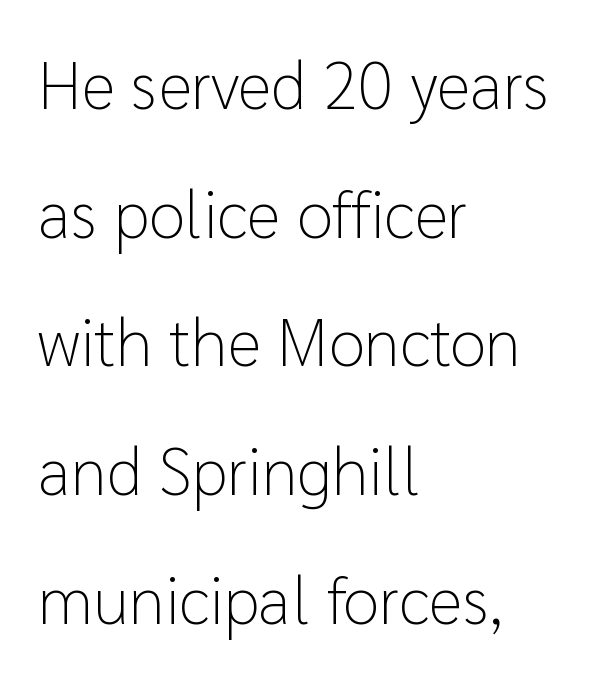
The image shows 66 px light sans-serif type, upright; set left-aligned, loose line spacing (1.95x), normal letter spacing, not underlined; low stroke contrast and a medium x-height.
